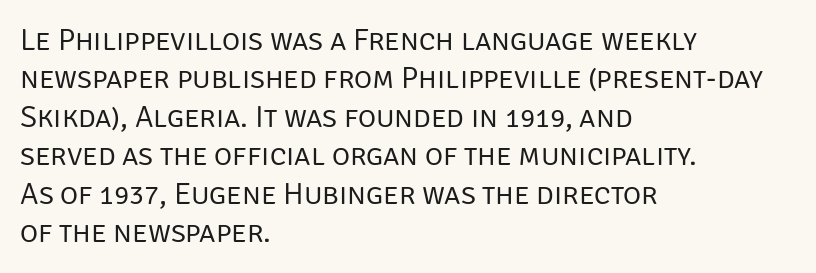
The image shows 31 px regular-weight sans-serif type, upright; set left-aligned, line spacing 1.24x, normal letter spacing, not underlined; low stroke contrast and a large x-height.
